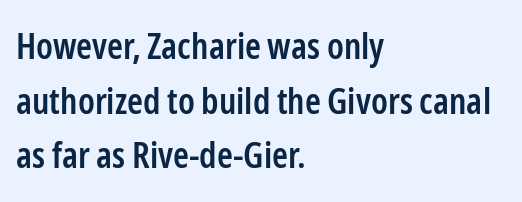
{"serif": "no", "italic": "no", "bold": "semi", "weight": "semibold", "width": "condensed", "stroke_contrast": "low", "x_height": "medium", "monospaced": "no", "underline": "no", "align": "left", "line_spacing": "normal", "line_spacing_ratio": 1.52, "letter_spacing": "normal", "letter_spacing_em": 0.0, "glyph_px": 36}
